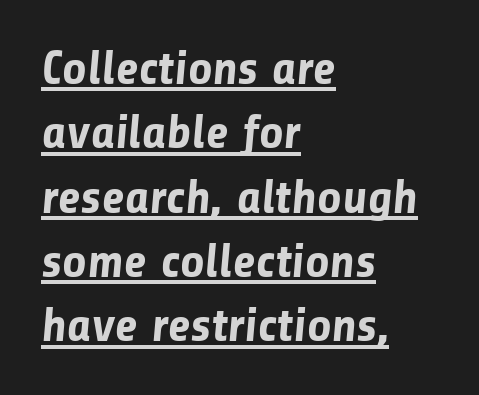
{"serif": "no", "bold": "yes", "weight": "bold", "width": "normal", "stroke_contrast": "low", "x_height": "medium", "monospaced": "no", "underline": "yes", "align": "left", "line_spacing": "normal", "line_spacing_ratio": 1.34, "letter_spacing": "normal", "letter_spacing_em": 0.0, "glyph_px": 48}
